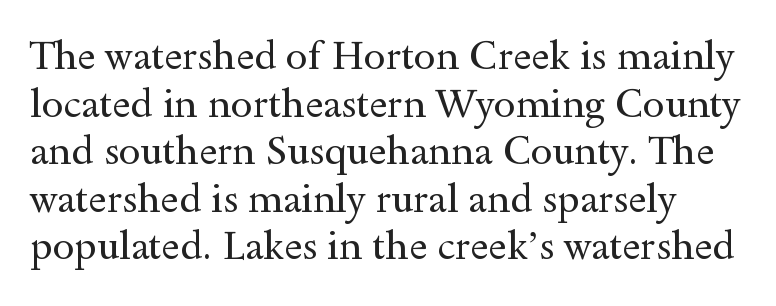
The rendering uses natural spacing where letterforms have individual widths. What kind of face is this? One with serifs. If you drew a line through each stem, it would be perfectly vertical. No word sits above an underline.
